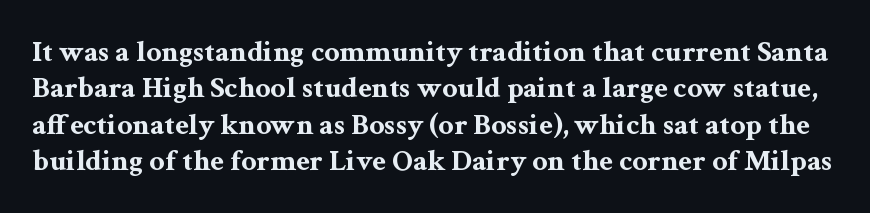
{"serif": "yes", "italic": "no", "bold": "yes", "weight": "bold", "width": "wide", "stroke_contrast": "medium", "x_height": "medium", "monospaced": "no", "underline": "no", "line_spacing_ratio": 1.21, "letter_spacing": "normal", "letter_spacing_em": 0.0, "glyph_px": 30}
